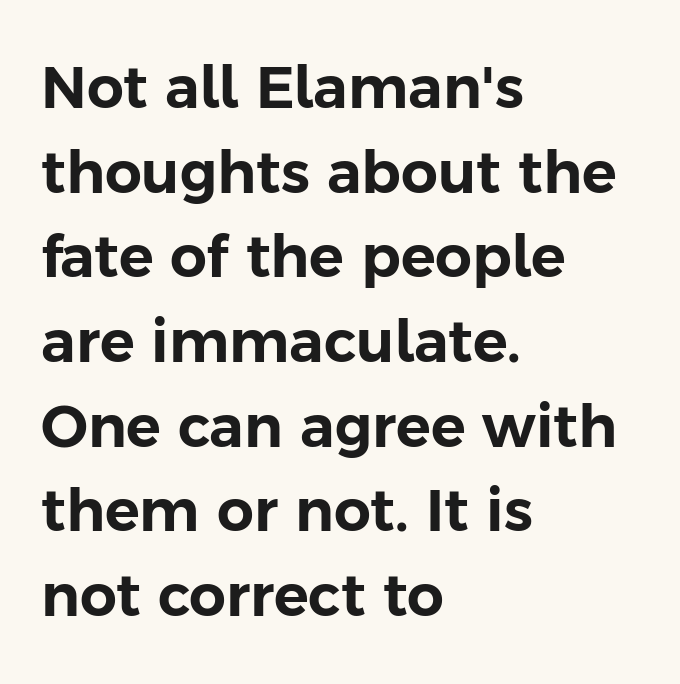
All the whitespace from short lines collects on the right. Is there much room between lines? A standard amount, neither cramped nor airy. The passage shown is typed in a proportional face where columns would drift. The space beneath each line is pristine and unruled.
